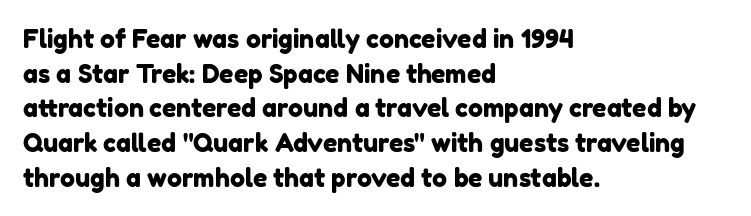
The leading is moderate, giving the passage an even texture. The passage shown is not underscored anywhere. These lines are set flush left with a ragged right edge. The tracking reads as untouched default to a designer's eye.
